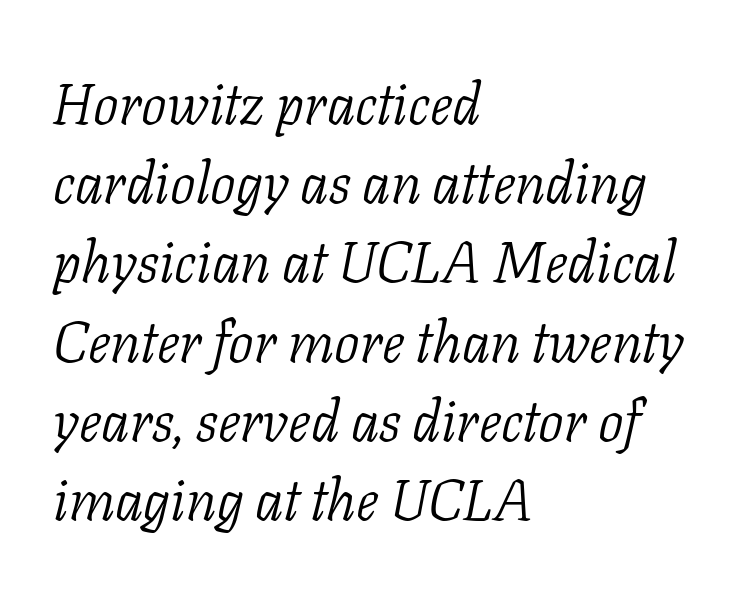
Q: Is the text bold? A: No.
Q: Is the text italic (slanted)? A: Yes, it leans right by about 11 degrees.
Q: Is the typeface a serif or a sans-serif typeface? A: Serif.
Q: Is the text underlined? A: No.
Q: How is the paragraph aligned? A: Left-aligned.
Q: Is the spacing between letters normal or unusually wide? A: Normal.
Q: Is the spacing between lines tight, normal or loose? A: Normal.
Q: Width (condensed, normal, or wide)? A: Normal.
Q: Stroke contrast? A: Low.
Q: x-height? A: Medium.
Q: Monospaced? A: No.
